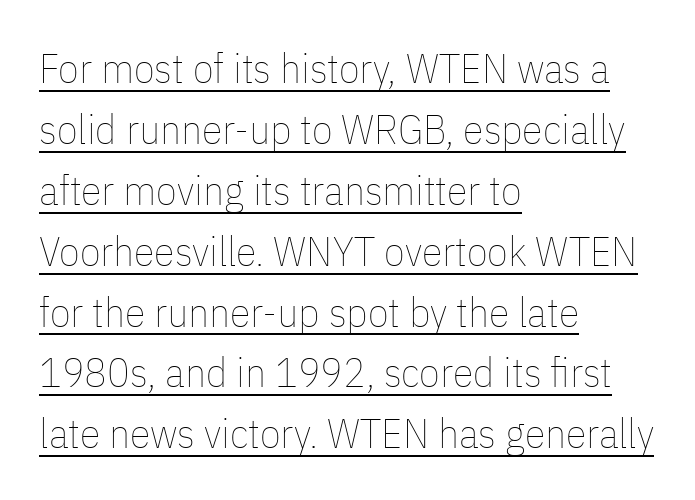
Q: Is the text bold? A: No.
Q: Is the text italic (slanted)? A: No, it is upright.
Q: Is the text underlined? A: Yes.
Q: How is the paragraph aligned? A: Left-aligned.
Q: Is the spacing between letters normal or unusually wide? A: Normal.
Q: Is the spacing between lines tight, normal or loose? A: Normal.
Q: Width (condensed, normal, or wide)? A: Condensed.
Q: Stroke contrast? A: Low.
Q: x-height? A: Medium.
Q: Monospaced? A: No.
